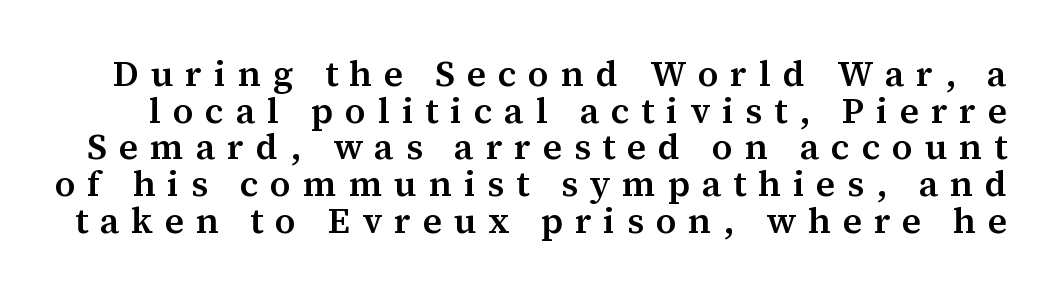
Underline: absent. The font is running at a semibold setting, under full bold. The letters advance in unequal steps, a hallmark of proportional type. Compared with typical body copy, the letter spacing here is much looser. Line spacing here is tight.
